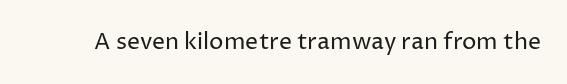
Q: Is the text bold? A: No.
Q: Is the text italic (slanted)? A: No, it is upright.
Q: Is the text underlined? A: No.
Q: Is the spacing between letters normal or unusually wide? A: Normal.
